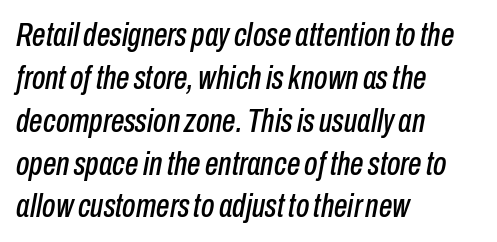
The image shows 34 px condensed type, italic (leaning right); set left-aligned, normal line spacing (1.26x), normal letter spacing, not underlined; low stroke contrast and a medium x-height.
